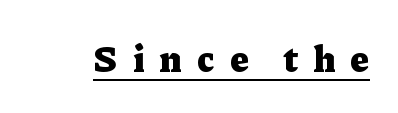
The image shows 38 px heavy serif type, upright; set unusually wide letter spacing (+0.4 em), underlined; low stroke contrast and a medium x-height.
